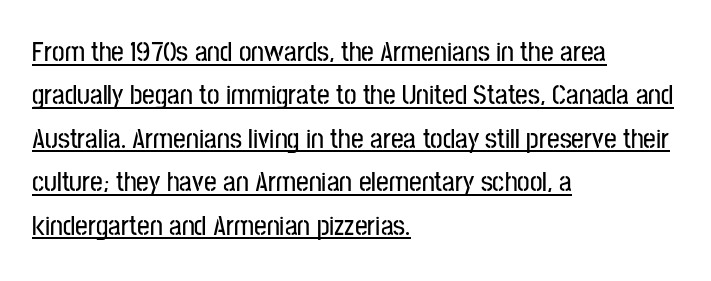
If you drew a ruler down the left edge, every line would touch it. Ascenders rise straight up at ninety degrees. The space between consecutive lines is moderate. You can tell from the bare stems that sans-serif type was used.
